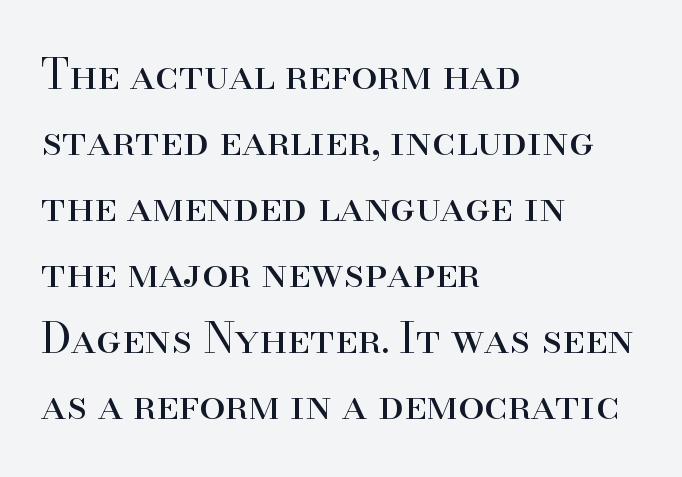
One glance says typical: line gaps are just what's usual. The foot of each line stays bare and open. The rendering anchors every line to the left-hand side. A typesetter would call this proportional, since set widths differ per character. Little horizontal feet cap the strokes, marking this as serif type.
